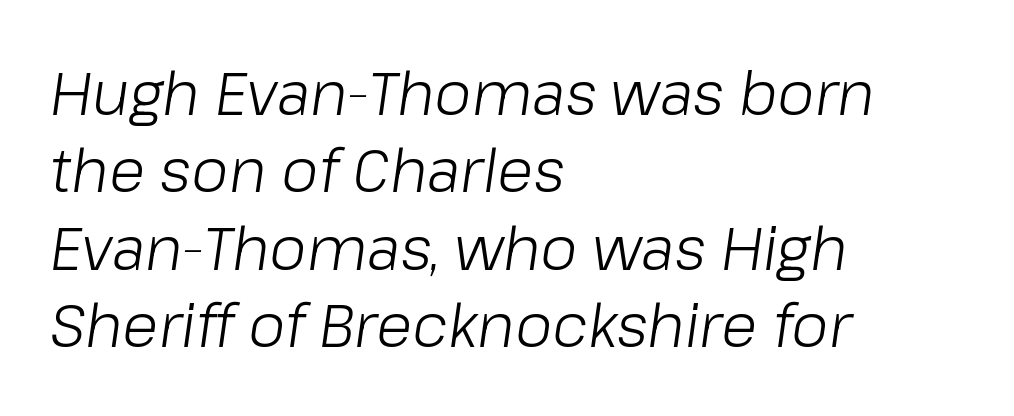
The image shows 60 px light type, italic (leaning right); set left-aligned, normal line spacing (1.29x), normal letter spacing, not underlined; low stroke contrast and a medium x-height.
